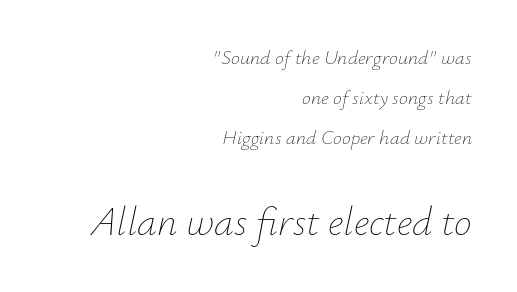
{"italic": "yes", "lean": "right", "slant_degrees": 12, "bold": "no", "weight": "thin", "width": "normal", "stroke_contrast": "low", "x_height": "small", "monospaced": "no", "underline": "no", "align": "right", "line_spacing": "loose", "line_spacing_ratio": 2.01, "letter_spacing": "normal", "letter_spacing_em": 0.0, "larger_block": "second", "size_ratio": 2.0, "glyph_px": 40}
